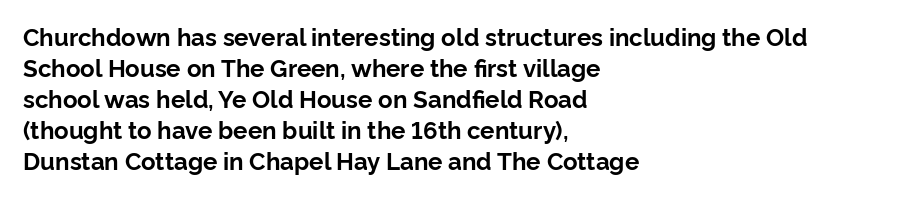
Q: Is the text bold? A: Yes.
Q: Is the text italic (slanted)? A: No, it is upright.
Q: Is the text underlined? A: No.
Q: How is the paragraph aligned? A: Left-aligned.
Q: Is the spacing between letters normal or unusually wide? A: Normal.
Q: Is the spacing between lines tight, normal or loose? A: Normal.
